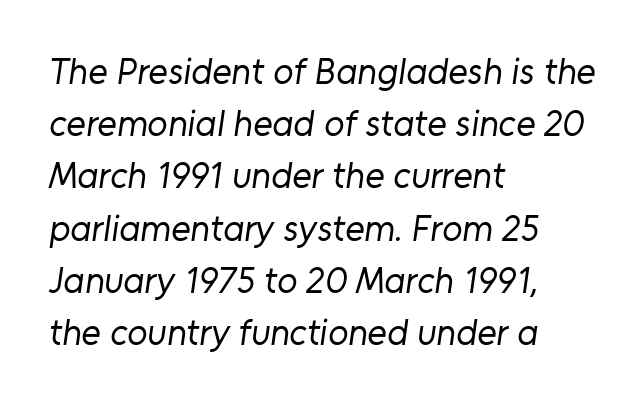
The image shows 37 px regular-weight sans-serif type; set left-aligned, normal line spacing (1.41x), normal letter spacing, not underlined; low stroke contrast and a medium x-height.
